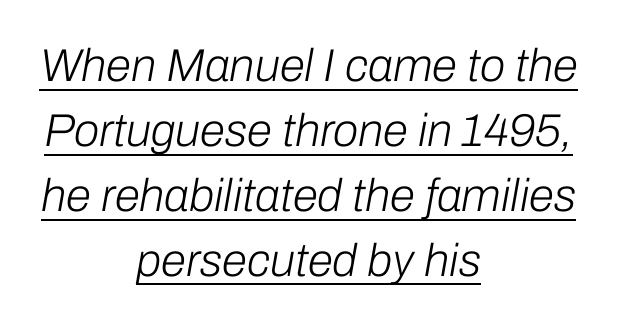
{"italic": "yes", "lean": "right", "slant_degrees": 10, "bold": "no", "weight": "light", "width": "normal", "stroke_contrast": "low", "x_height": "medium", "monospaced": "no", "underline": "yes", "align": "center", "line_spacing": "normal", "line_spacing_ratio": 1.41, "letter_spacing": "normal", "letter_spacing_em": 0.0, "glyph_px": 46}
